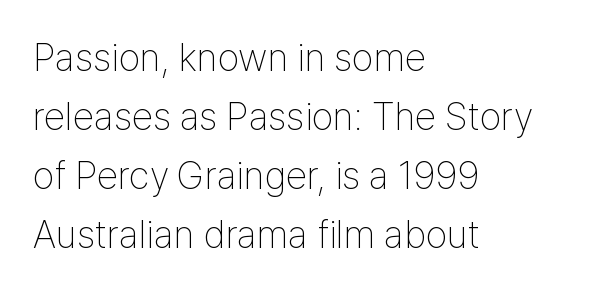
The image shows 39 px thin, condensed sans-serif type, upright; set left-aligned, normal line spacing (1.51x), normal letter spacing, not underlined; low stroke contrast and a medium x-height.
